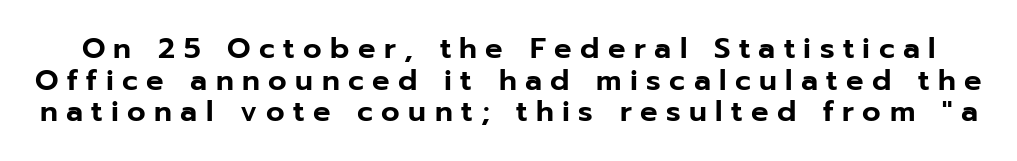
Q: Is the text italic (slanted)? A: No, it is upright.
Q: Is the typeface a serif or a sans-serif typeface? A: Sans-serif.
Q: Is the text underlined? A: No.
Q: Is the spacing between letters normal or unusually wide? A: Unusually wide.
Q: Is the spacing between lines tight, normal or loose? A: Tight.
Q: Width (condensed, normal, or wide)? A: Normal.
Q: Stroke contrast? A: Low.
Q: x-height? A: Medium.
Q: Monospaced? A: No.
